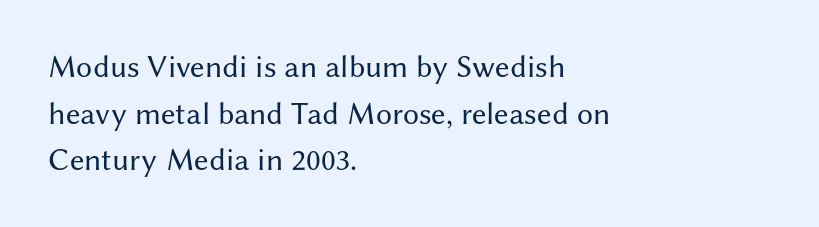
{"serif": "no", "italic": "no", "bold": "no", "weight": "regular", "width": "normal", "stroke_contrast": "medium", "x_height": "medium", "monospaced": "no", "underline": "no", "align": "left", "line_spacing": "normal", "line_spacing_ratio": 1.46, "letter_spacing": "normal", "letter_spacing_em": 0.0, "glyph_px": 32}
